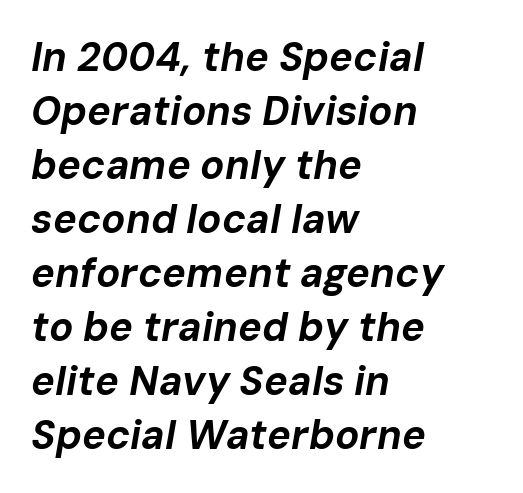
Here the glyphs are tracked normally, forming tight word shapes. Horizontally, the lines are justified to the leading edge only. The rows are spaced the way most documents space them. Slant detected: the letters are inclined. As a designer I'd log this as weight 700, bold.
